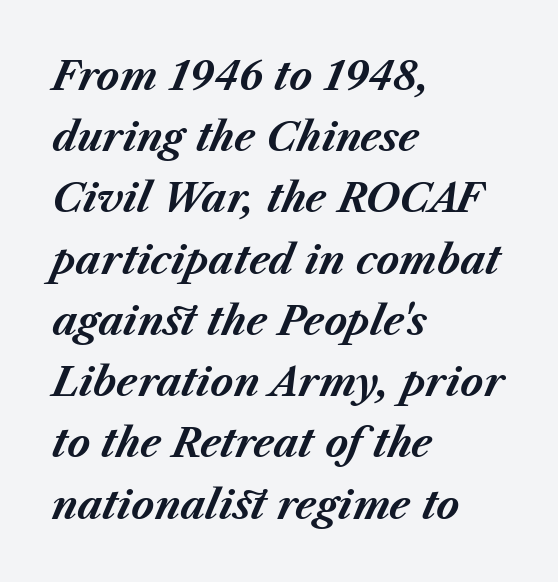
The image shows 39 px bold type, italic (leaning right); set left-aligned, normal line spacing (1.57x), normal letter spacing, not underlined; medium stroke contrast and a medium x-height.
